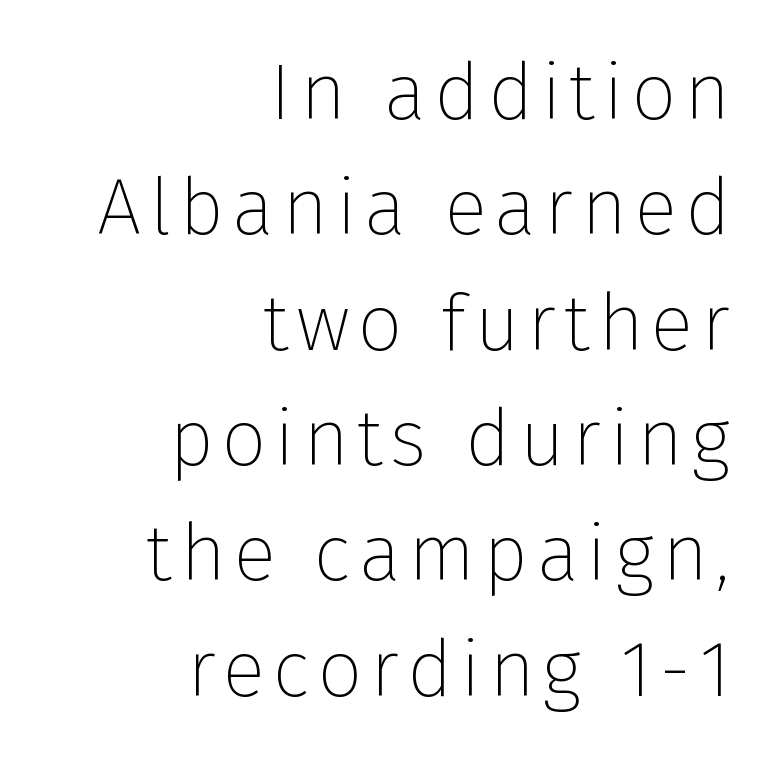
Nothing sits at the stroke ends, so this counts as sans-serif. Casual observation: everything's shoved over to the right. The strokes carry an ordinary text weight at most. A typesetter would call this leading conventional body-copy spacing. The passage shown is not underscored anywhere. Tall strokes in this sample are plumb rather than angled.
